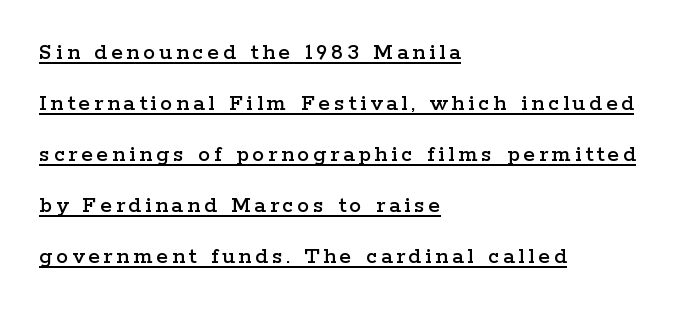
The image shows 24 px text type, upright; set left-aligned, loose line spacing (2.12x), underlined.
